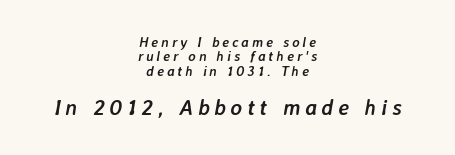
The image shows 22 px bold type, italic (leaning right); set centered, tight line spacing (1.02x), unusually wide letter spacing (+0.21 em), not underlined; the second (bottom) block is 1.57x larger.
